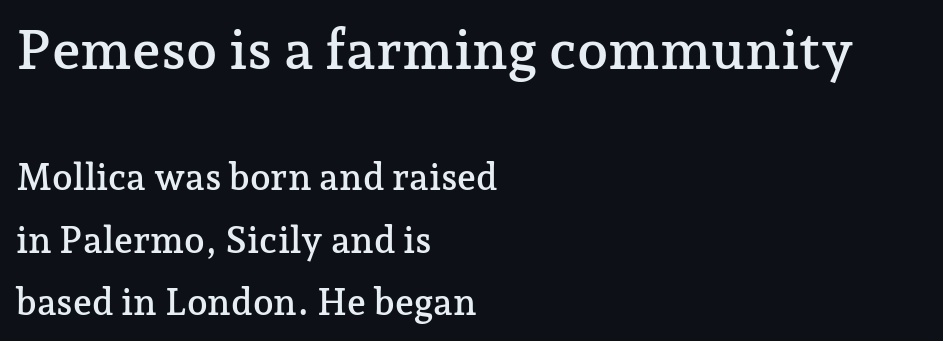
The image shows 56 px serif type, upright; set left-aligned, normal line spacing (1.69x), normal letter spacing, not underlined; the first (top) block is 1.51x larger; low stroke contrast and a medium x-height.
